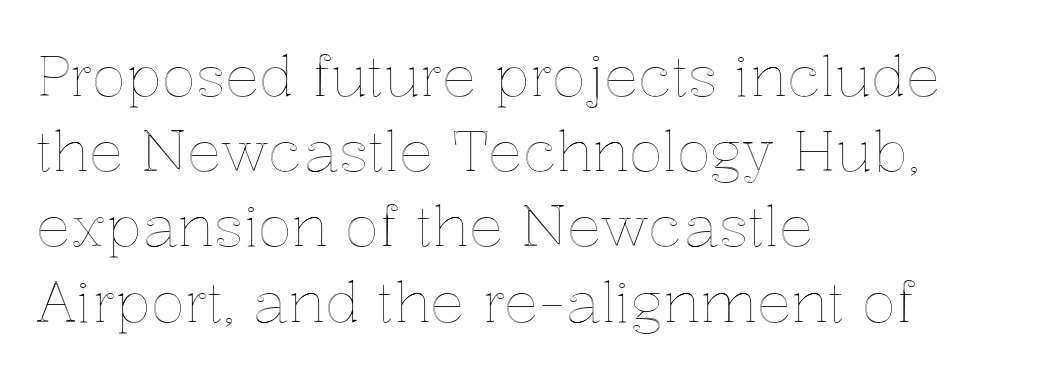
The image shows 57 px text type, upright; set left-aligned, normal line spacing (1.32x), normal letter spacing, not underlined; a medium x-height.
